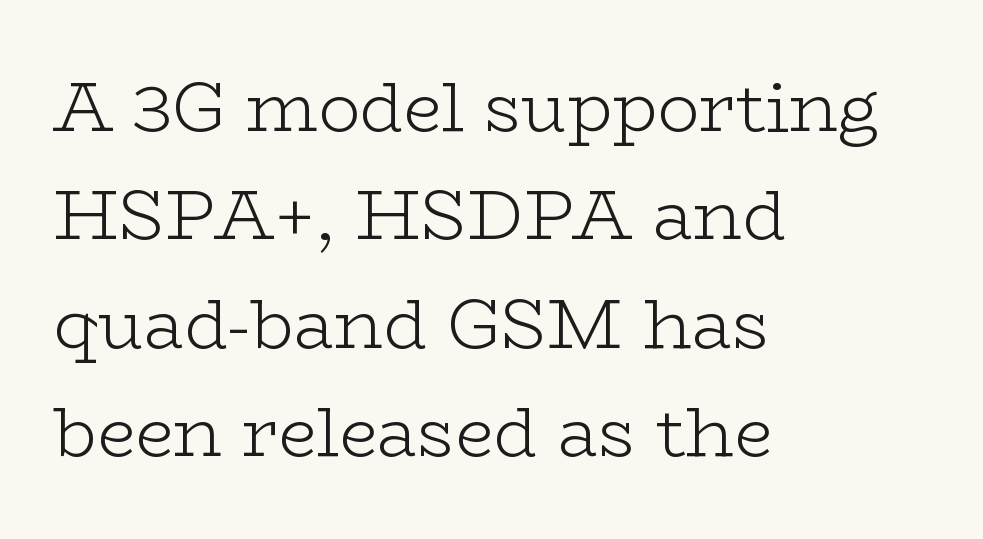
The image shows 69 px light, wide serif type, upright; set left-aligned, normal line spacing (1.57x), normal letter spacing, not underlined; low stroke contrast and a medium x-height.
